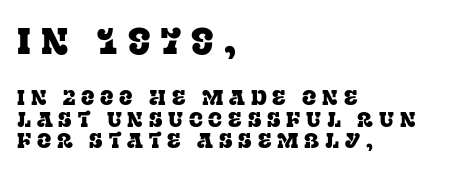
{"serif": "yes", "italic": "no", "width": "normal", "stroke_contrast": "low", "x_height": "large", "monospaced": "no", "underline": "no", "align": "left", "line_spacing": "tight", "line_spacing_ratio": 1.02, "letter_spacing": "wide", "letter_spacing_em": 0.28, "larger_block": "first", "size_ratio": 1.76, "glyph_px": 37}
